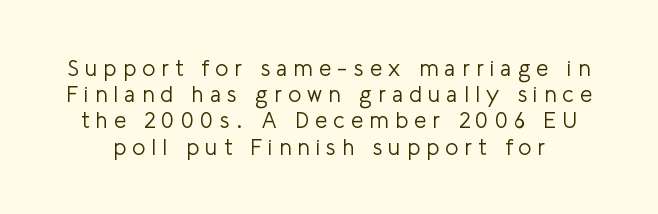
{"italic": "no", "bold": "no", "underline": "no", "line_spacing_ratio": 1.19, "letter_spacing": "wide", "letter_spacing_em": 0.28, "glyph_px": 22}
